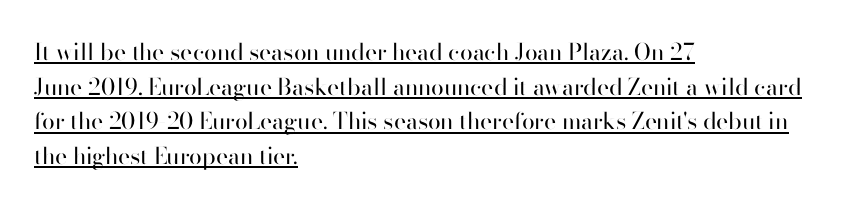
The image shows 23 px text type, upright; set left-aligned, normal line spacing (1.51x), normal letter spacing, underlined.
